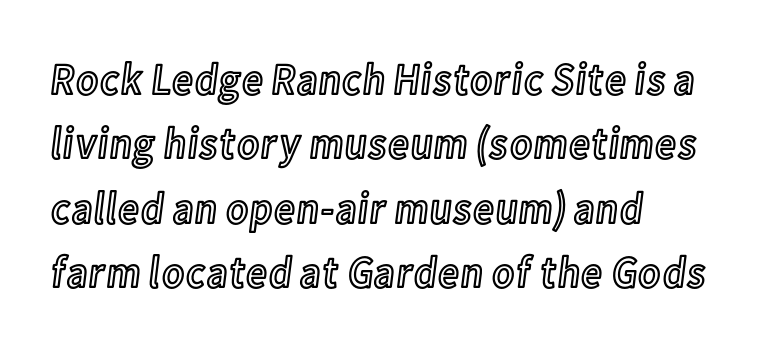
The rendering uses natural spacing where letterforms have individual widths. In terms of letterspacing, this is plain default setting. Honestly, there is no underline to notice here at all. The text block is weighted toward the left margin, trailing off unevenly rightward. Interline gaps are of average width in this sample.
